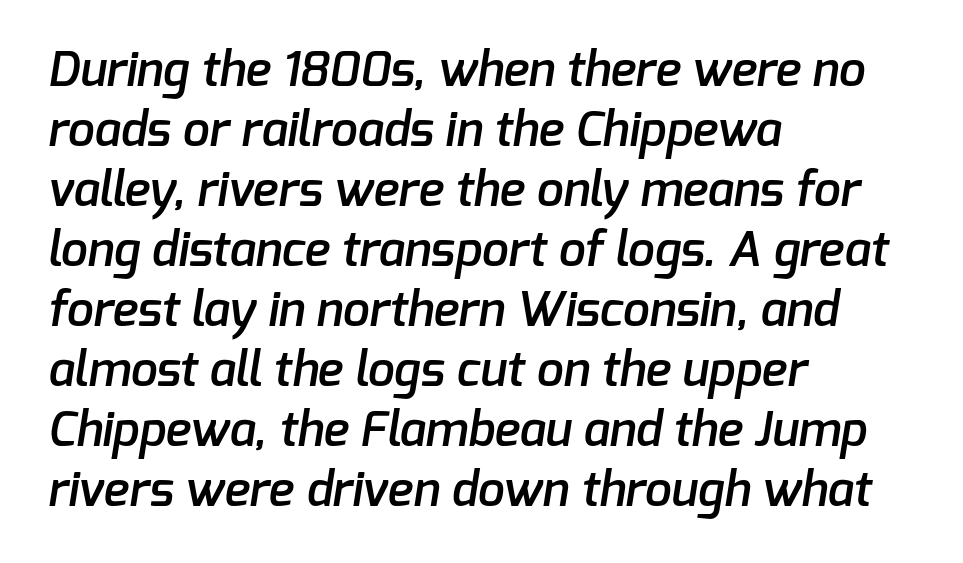
You could call the tracking neutral — neither tight nor loose. Spacing verdict: proportional, widths tailored to each character. Notice the strokes are somewhat thickened but not fully heavy: this is a semibold. The paragraph shown leans on its left margin. The string is rendered with underlining switched off.
